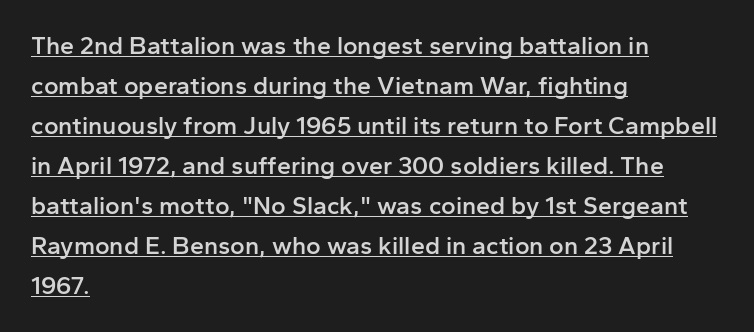
{"italic": "no", "bold": "semi", "underline": "yes", "align": "left", "line_spacing": "normal", "line_spacing_ratio": 1.6, "letter_spacing": "normal", "letter_spacing_em": 0.0, "glyph_px": 25}
